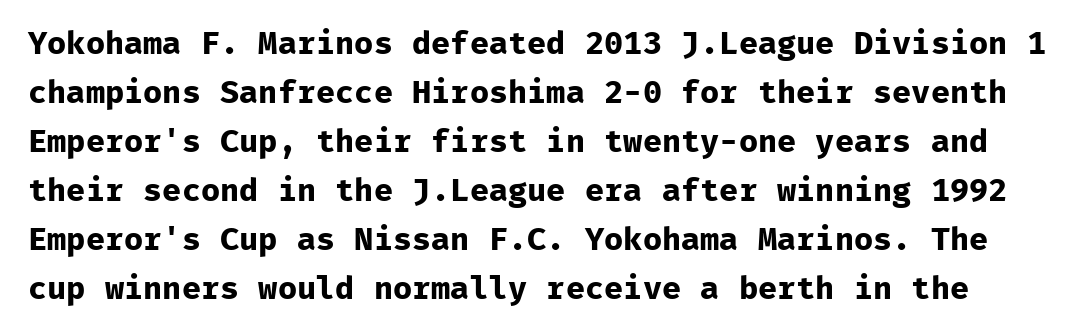
Q: Is the text bold? A: Yes.
Q: Is the text italic (slanted)? A: No, it is upright.
Q: Is the typeface a serif or a sans-serif typeface? A: Sans-serif.
Q: Is the text underlined? A: No.
Q: Is the spacing between letters normal or unusually wide? A: Normal.
Q: Is the spacing between lines tight, normal or loose? A: Normal.
Q: Width (condensed, normal, or wide)? A: Normal.
Q: Stroke contrast? A: Low.
Q: x-height? A: Medium.
Q: Monospaced? A: Yes.
